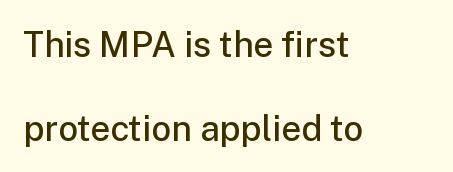
Successive baselines arrive slowly, with a big drop between each. The glyphs have the mass of a demibold cut, below bold. Note the varied advance widths — an 'i' is clearly narrower than an 'm'. The words here are not underlined. Glyph-to-glyph distance matches everyday printed text.
